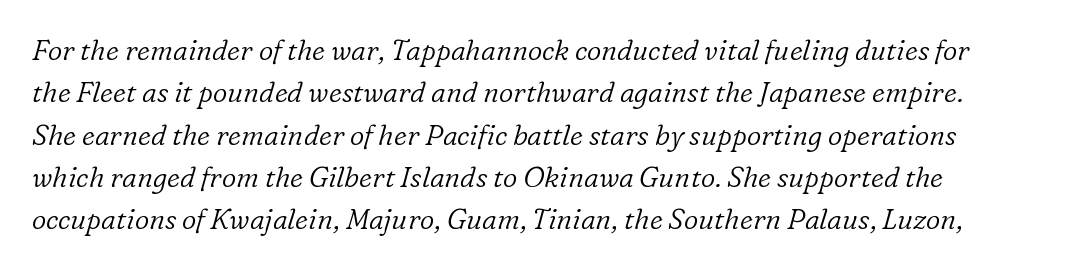
Q: Is the text bold? A: No.
Q: Is the text italic (slanted)? A: Yes, it leans right by about 16 degrees.
Q: Is the typeface a serif or a sans-serif typeface? A: Serif.
Q: Is the text underlined? A: No.
Q: Is the spacing between letters normal or unusually wide? A: Normal.
Q: Is the spacing between lines tight, normal or loose? A: Normal.
Q: Width (condensed, normal, or wide)? A: Normal.
Q: Stroke contrast? A: Low.
Q: x-height? A: Medium.
Q: Monospaced? A: No.
